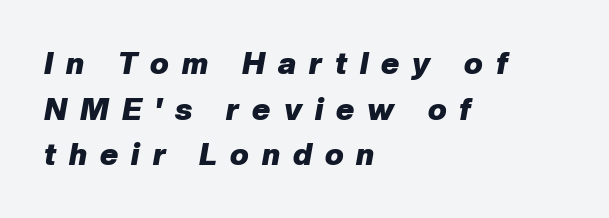
Honestly, there is no underline to notice here at all. Alignment: flush left. Successive baselines arrive at the customary interval. Here the designer chose a conventional face with non-uniform glyph widths. Each glyph is drawn with heavy, bold strokes. The lettering tilts uniformly, giving the passage an italic look.
